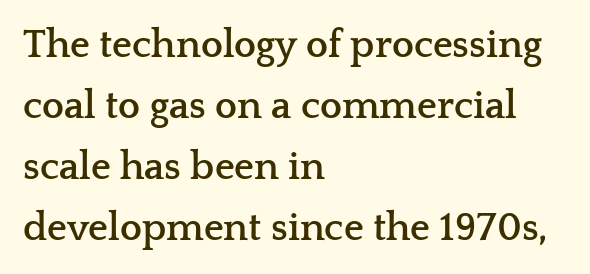
Q: Is the text bold? A: Yes.
Q: Is the text italic (slanted)? A: No, it is upright.
Q: Is the typeface a serif or a sans-serif typeface? A: Serif.
Q: Is the text underlined? A: No.
Q: How is the paragraph aligned? A: Left-aligned.
Q: Is the spacing between letters normal or unusually wide? A: Normal.
Q: Is the spacing between lines tight, normal or loose? A: Normal.
Q: Width (condensed, normal, or wide)? A: Wide.
Q: Stroke contrast? A: Low.
Q: x-height? A: Medium.
Q: Monospaced? A: No.
